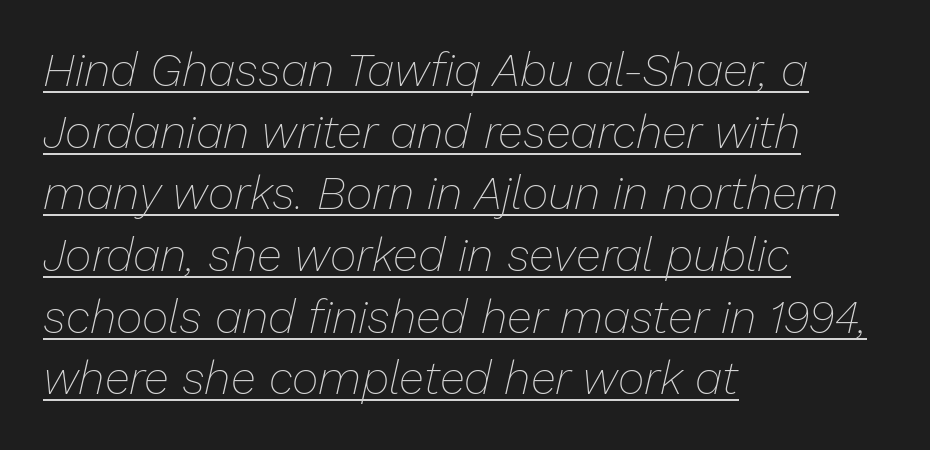
Proportional: the letters do not fall into vertical columns. No heavy texture on the line: the type isn't bold. The compositor pushed each line to the left boundary. In designer terms, the underline attribute is active on this setting. Interline gaps are of average width in this sample. Italic? Definitely — the glyphs are oblique.
